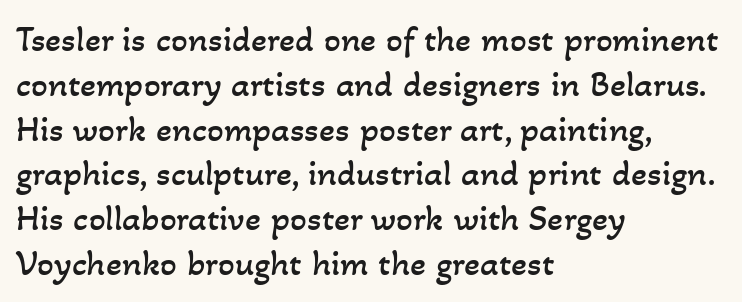
The image shows 37 px regular-weight type; set left-aligned, line spacing 1.21x, normal letter spacing, not underlined; low stroke contrast and a small x-height.
